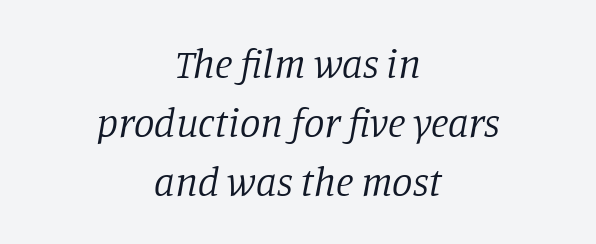
{"serif": "yes", "italic": "yes", "lean": "right", "slant_degrees": 11, "bold": "no", "weight": "regular", "width": "normal", "stroke_contrast": "low", "x_height": "large", "monospaced": "no", "underline": "no", "align": "center", "line_spacing": "normal", "line_spacing_ratio": 1.44, "letter_spacing": "normal", "letter_spacing_em": 0.0, "glyph_px": 41}
